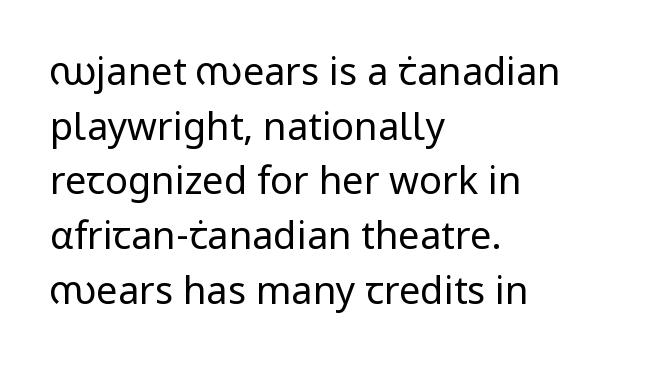
Q: Is the text bold? A: No.
Q: Is the text italic (slanted)? A: No, it is upright.
Q: Is the typeface a serif or a sans-serif typeface? A: Sans-serif.
Q: Is the text underlined? A: No.
Q: How is the paragraph aligned? A: Left-aligned.
Q: Is the spacing between letters normal or unusually wide? A: Normal.
Q: Is the spacing between lines tight, normal or loose? A: Normal.
Q: Width (condensed, normal, or wide)? A: Normal.
Q: Stroke contrast? A: Low.
Q: x-height? A: Medium.
Q: Monospaced? A: No.
